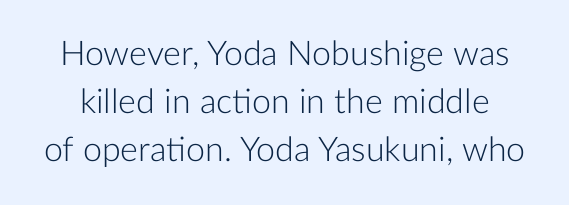
The image shows 34 px light sans-serif type, upright; set normal line spacing (1.41x), normal letter spacing, not underlined; low stroke contrast and a medium x-height.
